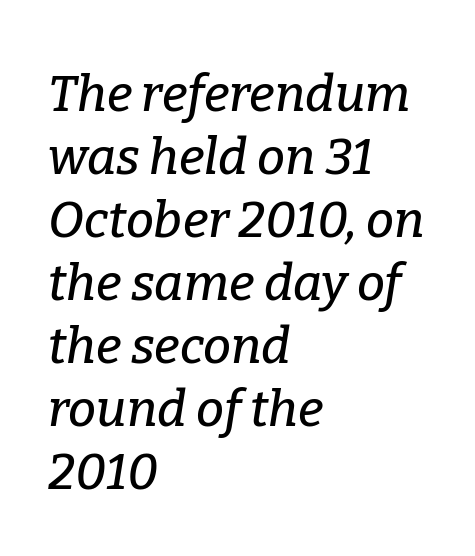
The image shows 50 px serif type, italic (leaning right); set left-aligned, normal line spacing (1.26x), normal letter spacing, not underlined; low stroke contrast and a medium x-height.
